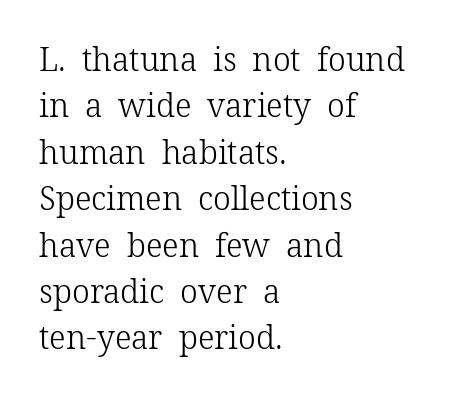
{"serif": "yes", "italic": "no", "bold": "no", "weight": "light", "width": "normal", "stroke_contrast": "low", "x_height": "medium", "monospaced": "no", "underline": "no", "align": "left", "line_spacing": "normal", "line_spacing_ratio": 1.45, "letter_spacing": "normal", "letter_spacing_em": 0.0, "glyph_px": 32}
